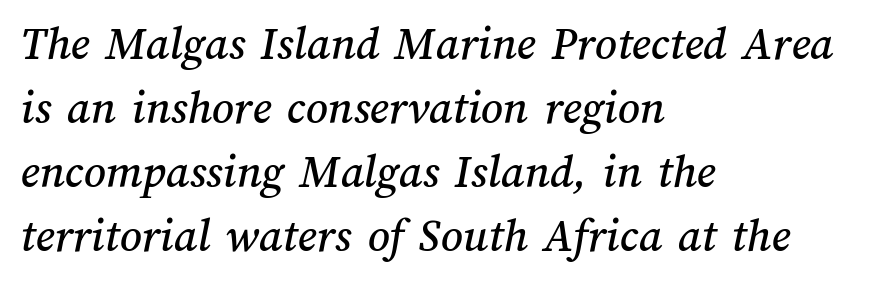
This sample has the flowing, uneven cadence of proportional lettering. The horizontal fit of the characters is conventional and even. Underlining? Definitely not there. The rows are spaced the way most documents space them. Casual observation: everything's shoved over to the left.
